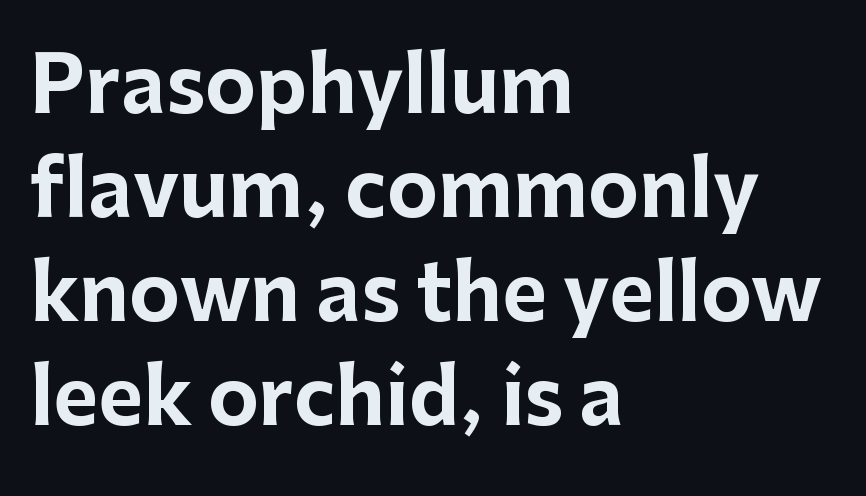
Note the varied advance widths — an 'i' is clearly narrower than an 'm'. You could call the tracking neutral — neither tight nor loose. Examine the stroke ends and you'll find no serifs. In terms of weight, the rendering is a true, heavy bold. Reading down the block, your eye returns to a fixed left position each line. The words here are not underlined.
